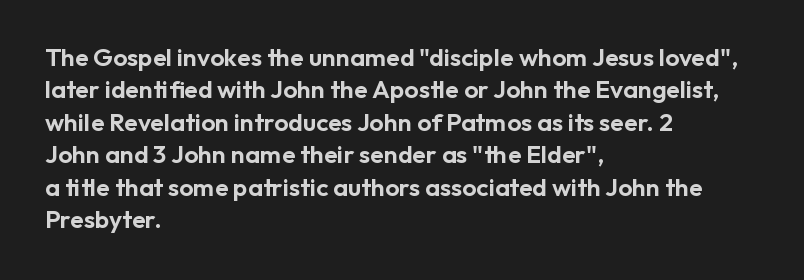
Q: Is the text italic (slanted)? A: No, it is upright.
Q: Is the text underlined? A: No.
Q: How is the paragraph aligned? A: Left-aligned.
Q: Is the spacing between letters normal or unusually wide? A: Normal.
Q: Is the spacing between lines tight, normal or loose? A: Normal.
